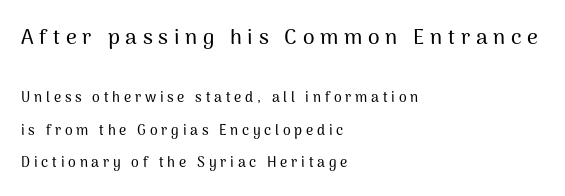
{"italic": "no", "underline": "no", "align": "left", "line_spacing": "loose", "line_spacing_ratio": 2.31, "letter_spacing": "wide", "letter_spacing_em": 0.27, "larger_block": "first", "size_ratio": 1.5, "glyph_px": 21}
